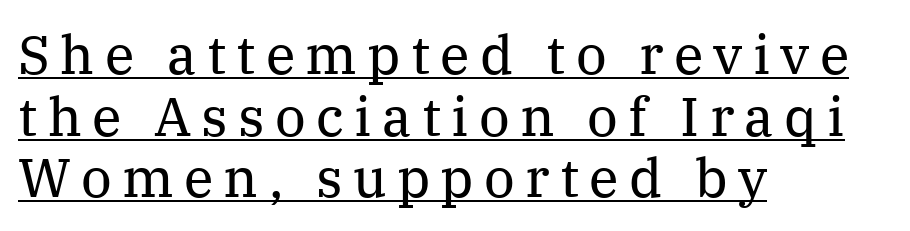
The image shows 54 px regular-weight serif type, upright; set left-aligned, tight line spacing (1.14x), underlined; medium stroke contrast and a medium x-height.
